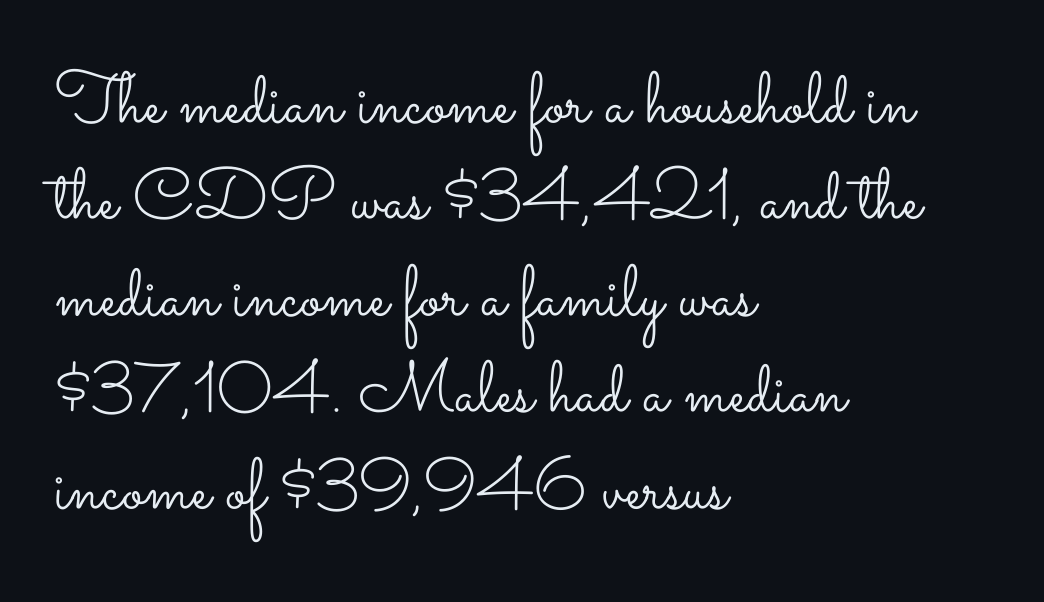
Q: Is the text bold? A: No.
Q: Is the text italic (slanted)? A: Yes.
Q: Is the text underlined? A: No.
Q: How is the paragraph aligned? A: Left-aligned.
Q: Is the spacing between letters normal or unusually wide? A: Normal.
Q: Is the spacing between lines tight, normal or loose? A: Normal.
Q: Width (condensed, normal, or wide)? A: Wide.
Q: Stroke contrast? A: Low.
Q: x-height? A: Small.
Q: Monospaced? A: No.
